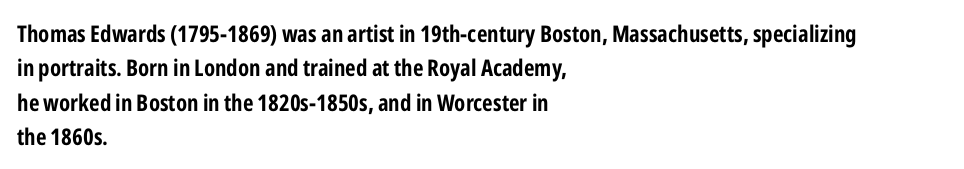
Q: Is the text bold? A: Yes.
Q: Is the text italic (slanted)? A: No, it is upright.
Q: Is the text underlined? A: No.
Q: How is the paragraph aligned? A: Left-aligned.
Q: Is the spacing between letters normal or unusually wide? A: Normal.
Q: Is the spacing between lines tight, normal or loose? A: Normal.
